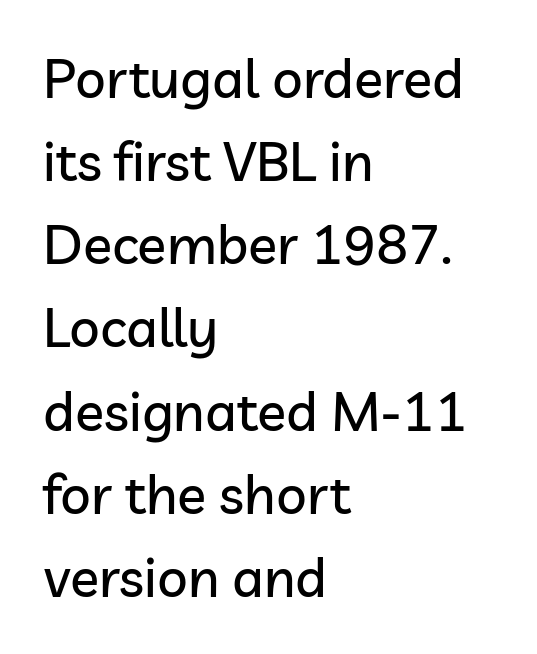
Q: Is the text italic (slanted)? A: No, it is upright.
Q: Is the typeface a serif or a sans-serif typeface? A: Sans-serif.
Q: Is the text underlined? A: No.
Q: How is the paragraph aligned? A: Left-aligned.
Q: Is the spacing between letters normal or unusually wide? A: Normal.
Q: Is the spacing between lines tight, normal or loose? A: Normal.
Q: Width (condensed, normal, or wide)? A: Normal.
Q: Stroke contrast? A: Low.
Q: x-height? A: Medium.
Q: Monospaced? A: No.
